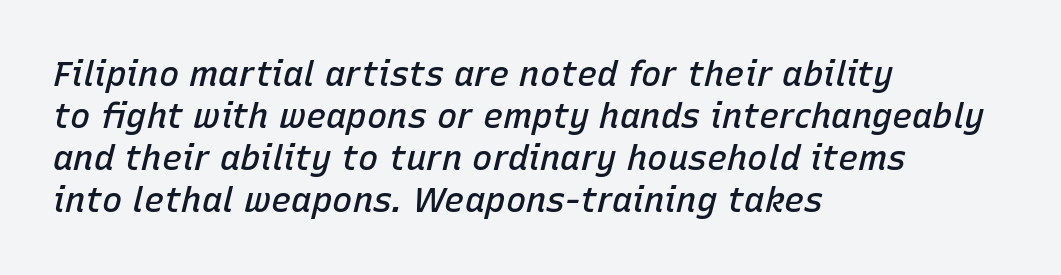
Q: Is the text bold? A: Semi-bold.
Q: Is the text italic (slanted)? A: Yes, it leans right by about 15 degrees.
Q: Is the text underlined? A: No.
Q: How is the paragraph aligned? A: Left-aligned.
Q: Is the spacing between letters normal or unusually wide? A: Normal.
Q: Width (condensed, normal, or wide)? A: Normal.
Q: Stroke contrast? A: Low.
Q: x-height? A: Medium.
Q: Monospaced? A: No.
